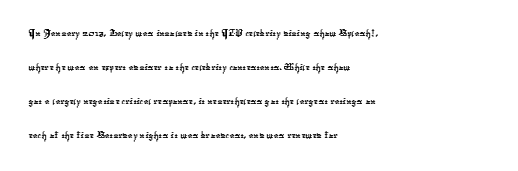
Q: Is the text underlined? A: No.
Q: How is the paragraph aligned? A: Left-aligned.
Q: Is the spacing between letters normal or unusually wide? A: Normal.
Q: Is the spacing between lines tight, normal or loose? A: Normal.
